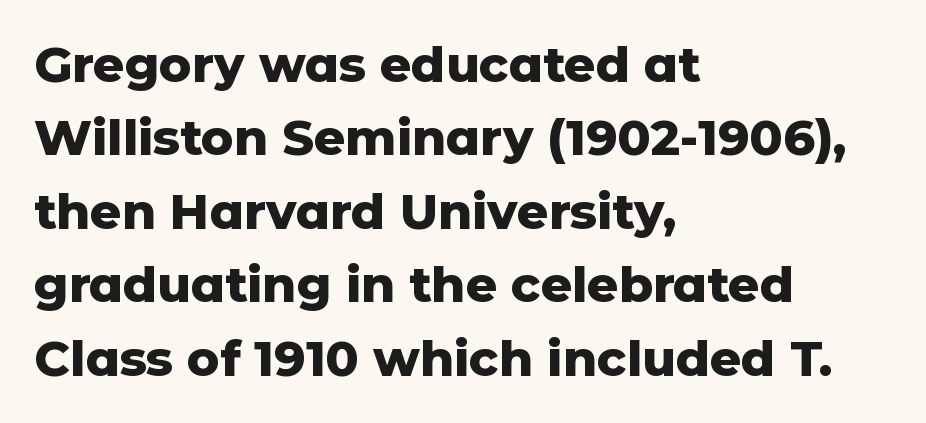
Q: Is the text bold? A: Yes.
Q: Is the text italic (slanted)? A: No, it is upright.
Q: Is the typeface a serif or a sans-serif typeface? A: Sans-serif.
Q: Is the text underlined? A: No.
Q: How is the paragraph aligned? A: Left-aligned.
Q: Is the spacing between letters normal or unusually wide? A: Normal.
Q: Is the spacing between lines tight, normal or loose? A: Normal.
Q: Width (condensed, normal, or wide)? A: Normal.
Q: Stroke contrast? A: Low.
Q: x-height? A: Medium.
Q: Monospaced? A: No.
